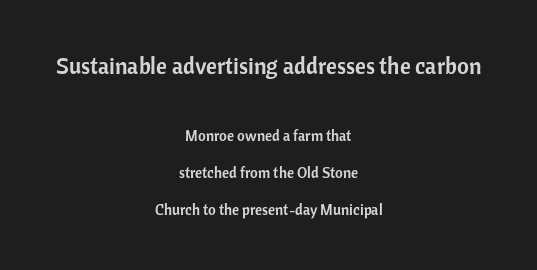
Q: Is the text italic (slanted)? A: No, it is upright.
Q: Is the text underlined? A: No.
Q: How is the paragraph aligned? A: Centered.
Q: Is the spacing between letters normal or unusually wide? A: Normal.
Q: Is the spacing between lines tight, normal or loose? A: Loose.
Q: Which block of text is set in a larger size, the first (top) or the second (bottom)? A: The first (top) one.
